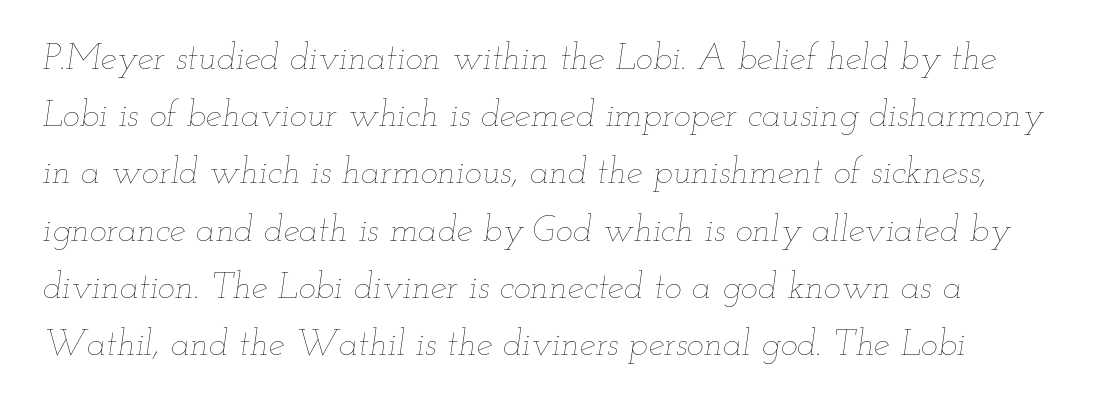
{"italic": "yes", "lean": "right", "slant_degrees": 12, "bold": "no", "weight": "thin", "width": "wide", "stroke_contrast": "low", "x_height": "small", "monospaced": "no", "underline": "no", "line_spacing": "normal", "line_spacing_ratio": 1.59, "letter_spacing": "normal", "letter_spacing_em": 0.0, "glyph_px": 36}
